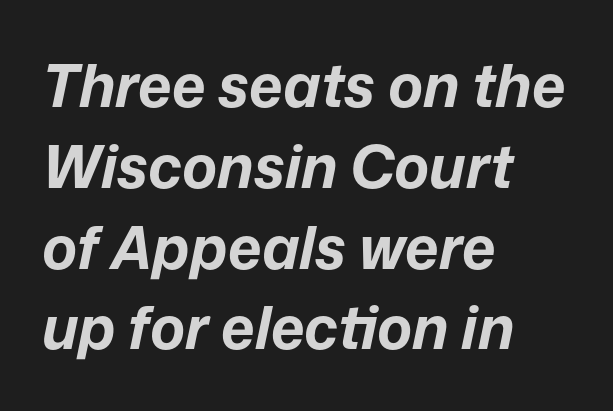
The image shows 59 px bold type, italic (leaning right); set left-aligned, normal line spacing (1.37x), normal letter spacing, not underlined; low stroke contrast and a medium x-height.
